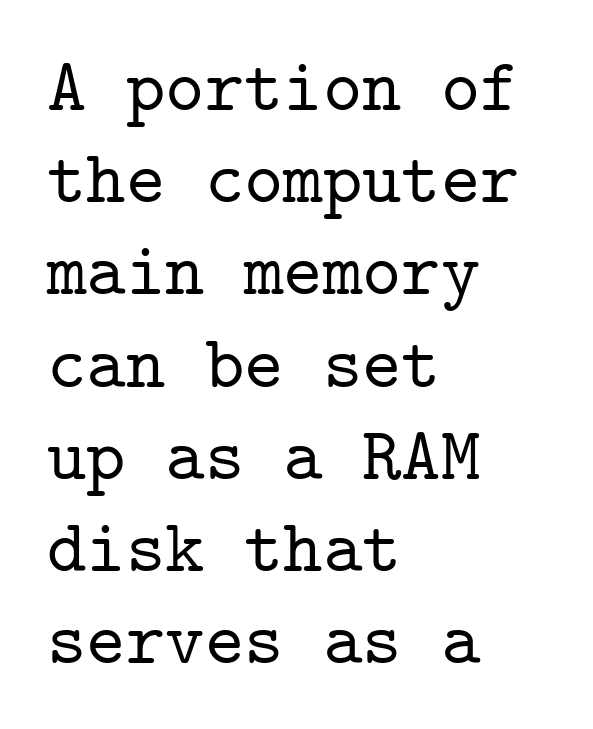
Has an underline been added? It has not. The passage shown is typed in a monospace face where columns stay perfectly aligned. Compared with typical body copy, the letter spacing here is the same. Typeset ragged right — the left edge is the straight one. The font family rendered here belongs to the serif group.
